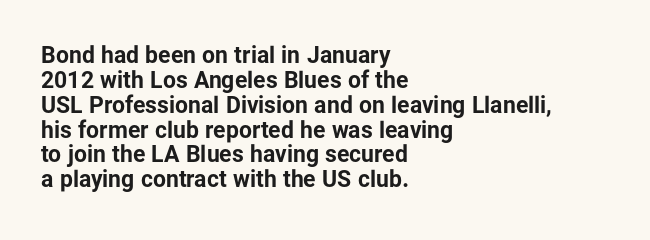
{"italic": "no", "bold": "yes", "underline": "no", "align": "left", "line_spacing": "tight", "line_spacing_ratio": 1.08, "letter_spacing": "normal", "letter_spacing_em": 0.0, "glyph_px": 23}
